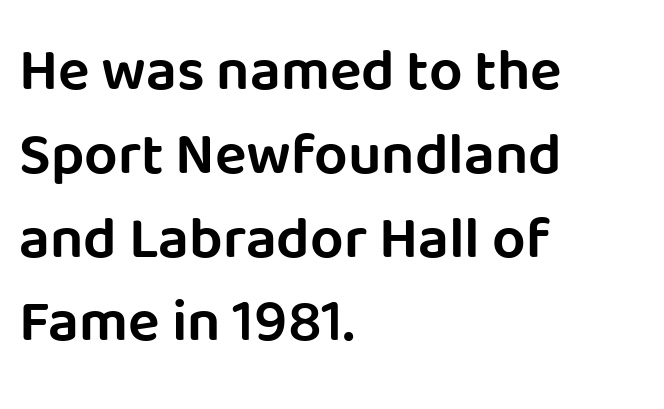
{"serif": "no", "italic": "no", "width": "normal", "stroke_contrast": "low", "x_height": "large", "monospaced": "no", "underline": "no", "align": "left", "line_spacing": "normal", "line_spacing_ratio": 1.42, "letter_spacing": "normal", "letter_spacing_em": 0.0, "glyph_px": 59}
